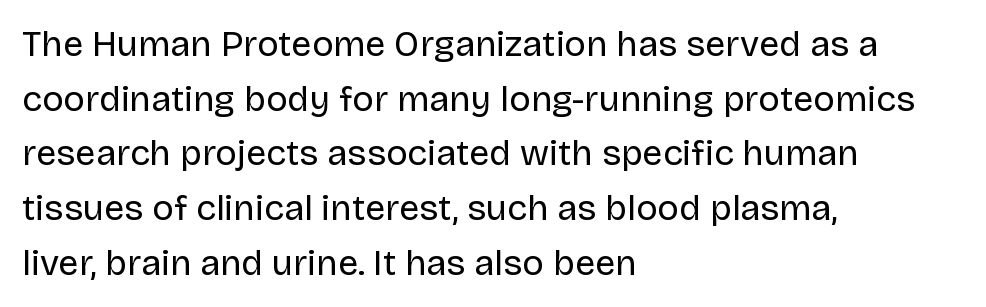
Q: Is the text bold? A: No.
Q: Is the text italic (slanted)? A: No, it is upright.
Q: Is the typeface a serif or a sans-serif typeface? A: Sans-serif.
Q: Is the text underlined? A: No.
Q: How is the paragraph aligned? A: Left-aligned.
Q: Is the spacing between letters normal or unusually wide? A: Normal.
Q: Is the spacing between lines tight, normal or loose? A: Normal.
Q: Width (condensed, normal, or wide)? A: Normal.
Q: Stroke contrast? A: Low.
Q: x-height? A: Large.
Q: Monospaced? A: No.
